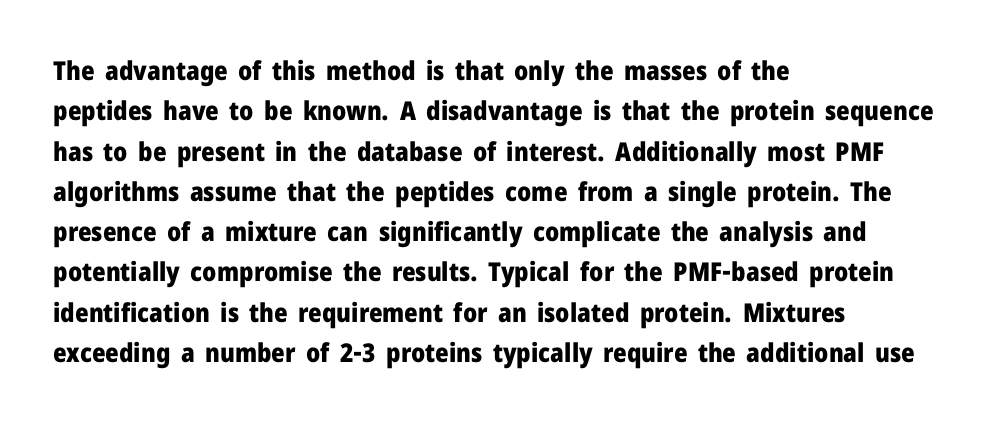
A classic flush-left, rag-right setting is used for this passage. Rows of type keep a routine distance in the vertical direction. Descenders are the only things crossing below the line. The strokes are fattened all the way to bold. Tracking value appears to be zero — textbook default spacing.
